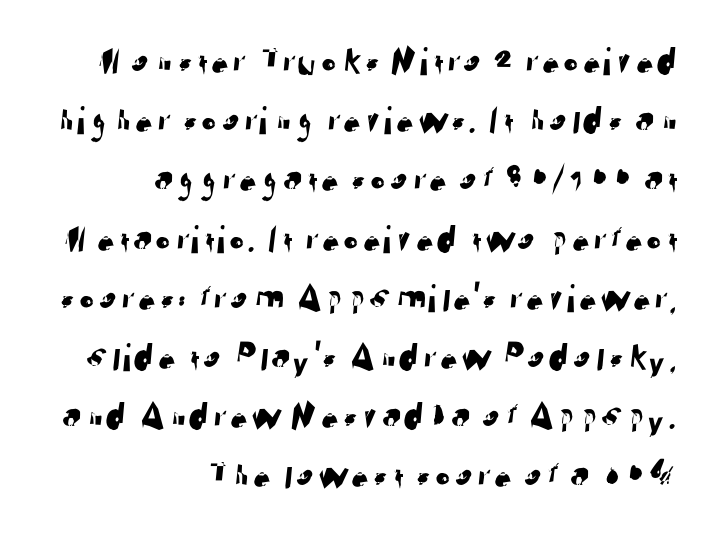
Nobody drew a line under any word here. This rendering leaves character spacing at its baseline value. Reading down the block, your eye finds every line finishing at a fixed right position. This sample has the flowing, uneven cadence of proportional lettering. The letters carry no serifs — their stems end cleanly without finishing strokes. What's the leading like? Ordinary, nothing unusual.
